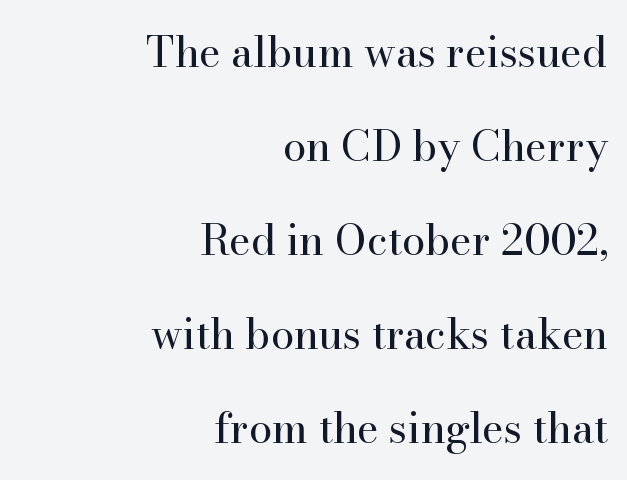
Letterform terminals end in serifs throughout the passage. Notice how the stems are strictly vertical — no italics here. Each letter keeps its own natural width here, so spacing adapts to shape. Only glyphs here, with clear space below each row.
